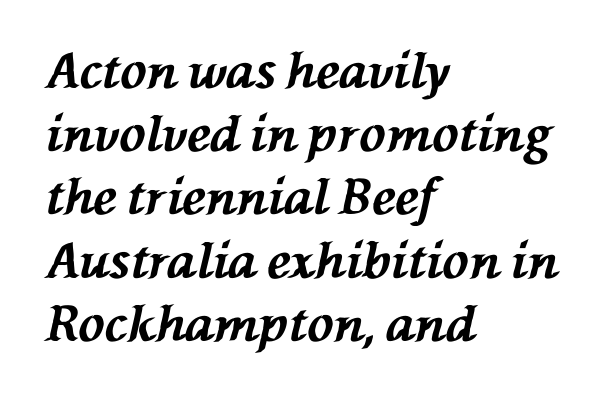
{"italic": "yes", "lean": "left", "slant_degrees": 76, "bold": "yes", "weight": "bold", "width": "normal", "stroke_contrast": "medium", "x_height": "medium", "monospaced": "no", "underline": "no", "align": "left", "line_spacing": "normal", "line_spacing_ratio": 1.29, "letter_spacing": "normal", "letter_spacing_em": 0.0, "glyph_px": 49}
